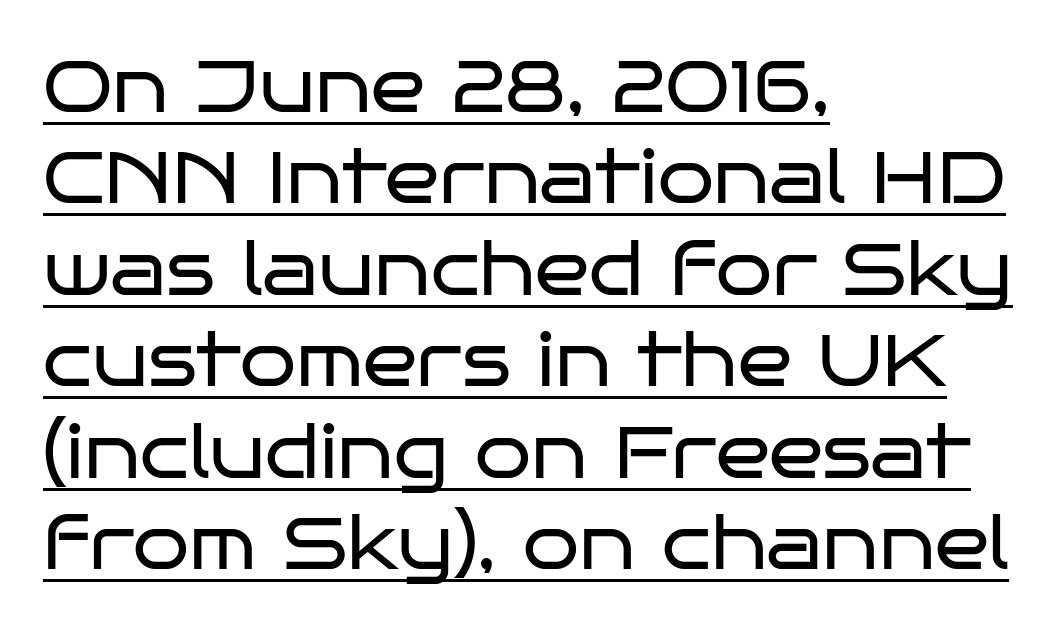
No chunkiness to these letters — they're not bold. Each letter keeps its own natural width here, so spacing adapts to shape. This is roman type, the default non-slanted kind. The passage is arranged the way most books set body copy — flush left. Horizontal bands of white between lines are of average thickness. The words here are underlined.
